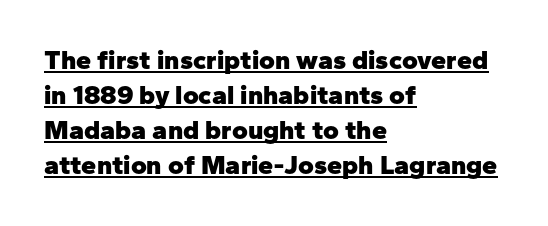
{"italic": "no", "bold": "yes", "underline": "yes", "align": "left", "line_spacing": "normal", "line_spacing_ratio": 1.3, "letter_spacing": "normal", "letter_spacing_em": 0.0, "glyph_px": 27}
